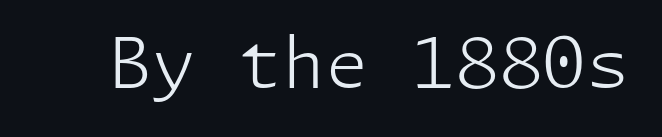
{"serif": "no", "italic": "no", "bold": "no", "weight": "light", "width": "normal", "stroke_contrast": "low", "x_height": "medium", "underline": "no", "letter_spacing": "normal", "letter_spacing_em": 0.0, "glyph_px": 70}
